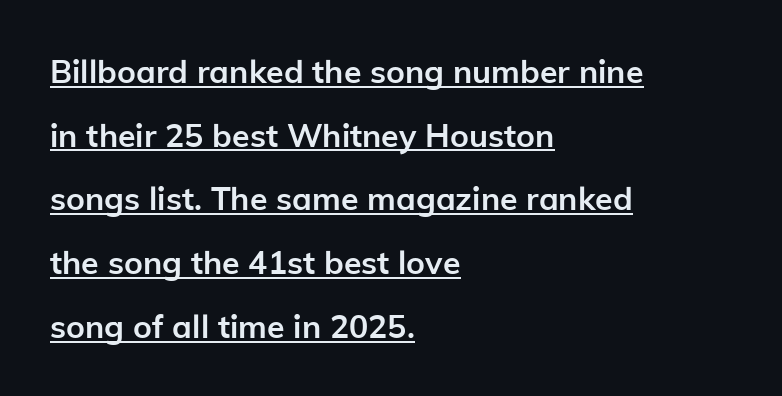
A typesetter would call this leading open, well beyond the default. A typesetter would label this face a sans. The paragraph shown leans on its left margin. Characters follow at the spacing the type designer built in. The rendering uses natural spacing where letterforms have individual widths.
